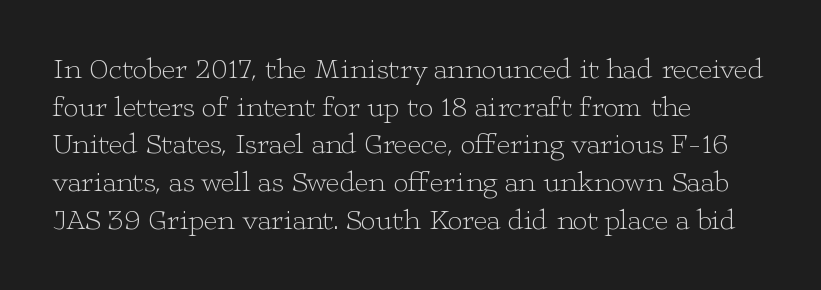
{"serif": "yes", "italic": "no", "bold": "no", "weight": "light", "width": "wide", "stroke_contrast": "low", "x_height": "medium", "monospaced": "no", "underline": "no", "align": "left", "line_spacing": "normal", "line_spacing_ratio": 1.3, "letter_spacing": "normal", "letter_spacing_em": 0.0, "glyph_px": 29}
